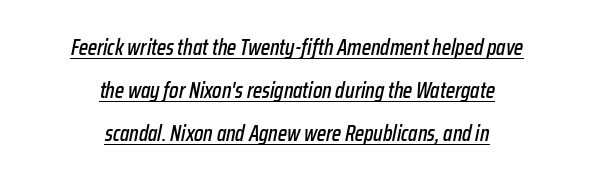
The image shows 22 px text type, italic (leaning right); set centered, loose line spacing (1.96x), normal letter spacing, underlined.
